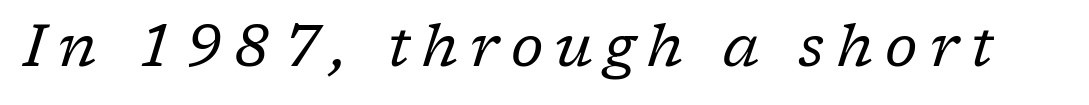
The image shows 58 px regular-weight serif type, italic (leaning right); set unusually wide letter spacing (+0.21 em), not underlined; low stroke contrast and a medium x-height.
